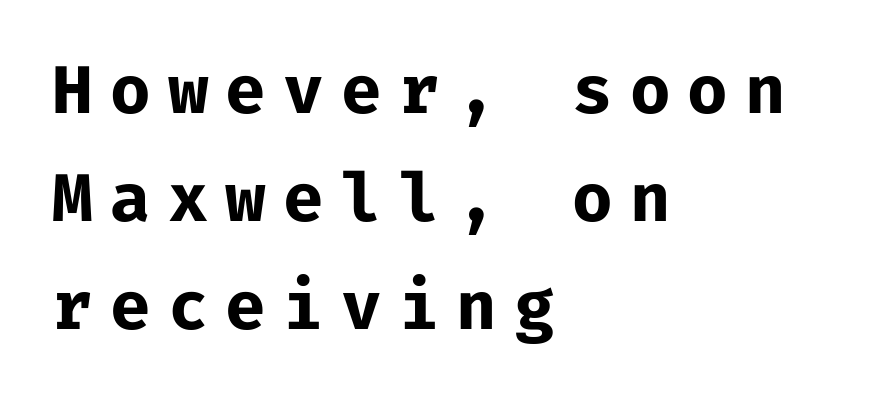
Q: Is the text bold? A: Yes.
Q: Is the text italic (slanted)? A: No, it is upright.
Q: Is the typeface a serif or a sans-serif typeface? A: Sans-serif.
Q: Is the text underlined? A: No.
Q: How is the paragraph aligned? A: Left-aligned.
Q: Is the spacing between letters normal or unusually wide? A: Unusually wide.
Q: Is the spacing between lines tight, normal or loose? A: Normal.
Q: Width (condensed, normal, or wide)? A: Normal.
Q: Stroke contrast? A: Low.
Q: x-height? A: Medium.
Q: Monospaced? A: Yes.
